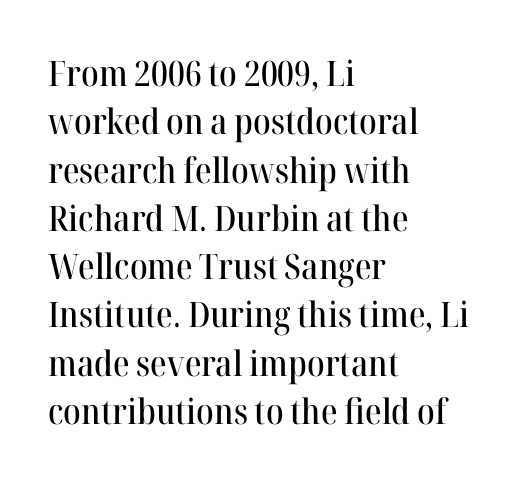
Q: Is the text italic (slanted)? A: No, it is upright.
Q: Is the typeface a serif or a sans-serif typeface? A: Serif.
Q: Is the text underlined? A: No.
Q: How is the paragraph aligned? A: Left-aligned.
Q: Is the spacing between letters normal or unusually wide? A: Normal.
Q: Is the spacing between lines tight, normal or loose? A: Normal.
Q: Width (condensed, normal, or wide)? A: Normal.
Q: Stroke contrast? A: High.
Q: x-height? A: Medium.
Q: Monospaced? A: No.
